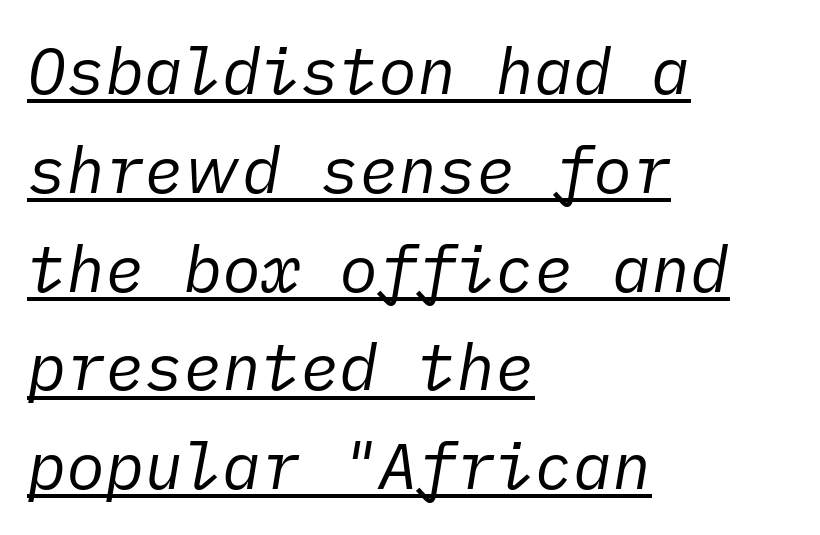
The image shows 65 px regular-weight type, italic (leaning right); set left-aligned, normal line spacing (1.52x), normal letter spacing, underlined; low stroke contrast and a medium x-height.
